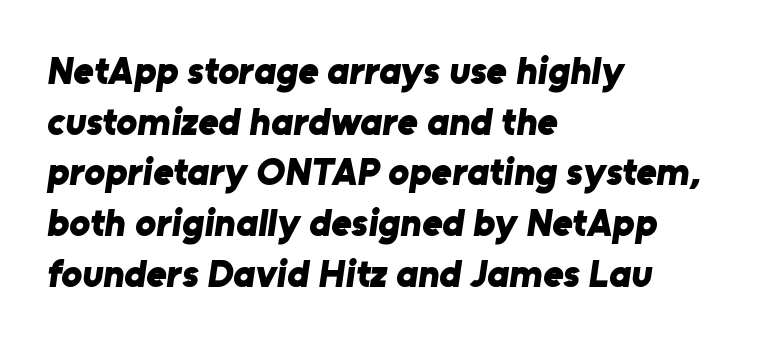
The image shows 39 px bold sans-serif type; set left-aligned, normal line spacing (1.3x), normal letter spacing, not underlined; low stroke contrast and a medium x-height.
